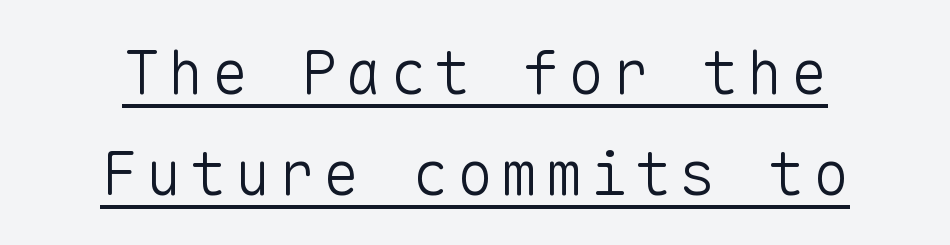
{"serif": "no", "italic": "no", "bold": "no", "weight": "light", "width": "normal", "stroke_contrast": "low", "x_height": "medium", "monospaced": "yes", "underline": "yes", "align": "center", "line_spacing": "normal", "line_spacing_ratio": 1.65, "glyph_px": 61}
